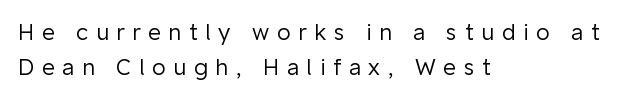
{"italic": "no", "bold": "no", "underline": "no", "align": "left", "line_spacing": "normal", "line_spacing_ratio": 1.61, "letter_spacing": "wide", "letter_spacing_em": 0.35, "glyph_px": 22}
